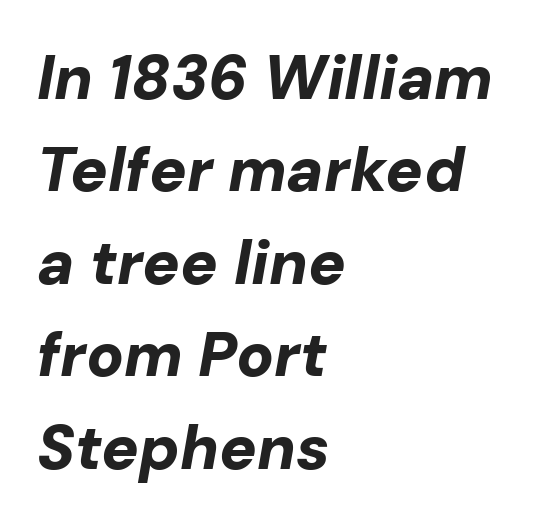
{"italic": "yes", "lean": "right", "slant_degrees": 10, "bold": "yes", "weight": "bold", "width": "normal", "stroke_contrast": "low", "x_height": "medium", "monospaced": "no", "underline": "no", "align": "left", "line_spacing": "normal", "line_spacing_ratio": 1.49, "letter_spacing": "normal", "letter_spacing_em": 0.0, "glyph_px": 62}
